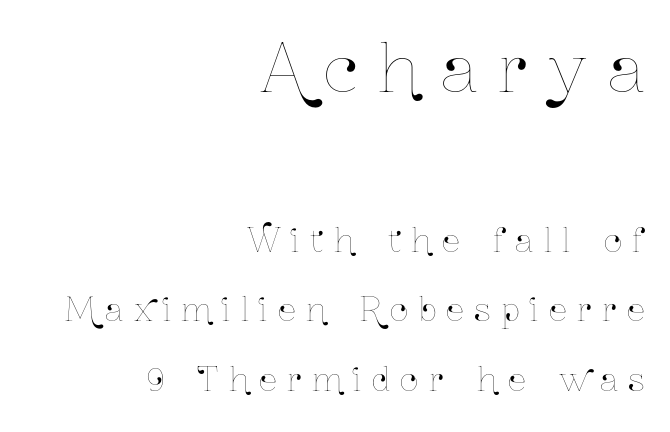
Bigger letters appear in the top chunk; the bottom chunk is reduced. The passage shown is typed in a proportional face where columns would drift. A typesetter would call this heavily tracked-out type. Widely set lines give the paragraph a tall, airy silhouette. Which margin do the lines hug? The right one — the left edge is uneven.
